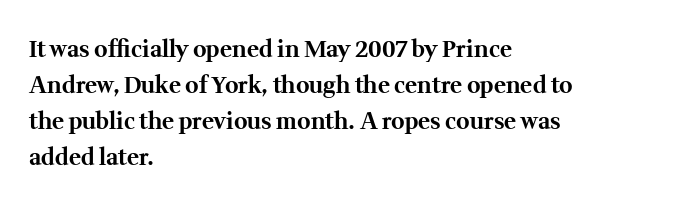
{"italic": "no", "bold": "yes", "underline": "no", "align": "left", "line_spacing": "normal", "line_spacing_ratio": 1.56, "letter_spacing": "normal", "letter_spacing_em": 0.0, "glyph_px": 23}
